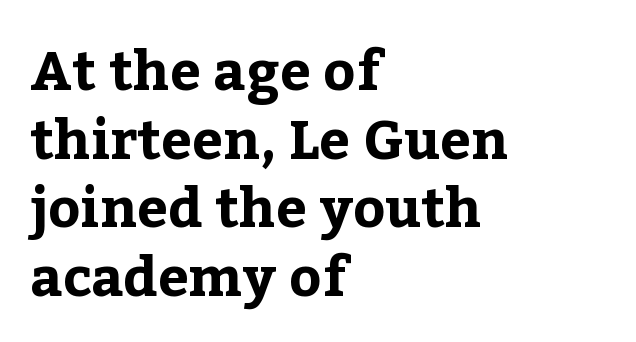
{"serif": "yes", "italic": "no", "bold": "yes", "weight": "bold", "width": "normal", "stroke_contrast": "low", "x_height": "medium", "monospaced": "no", "underline": "no", "align": "left", "line_spacing": "normal", "line_spacing_ratio": 1.25, "letter_spacing": "normal", "letter_spacing_em": 0.0, "glyph_px": 55}
